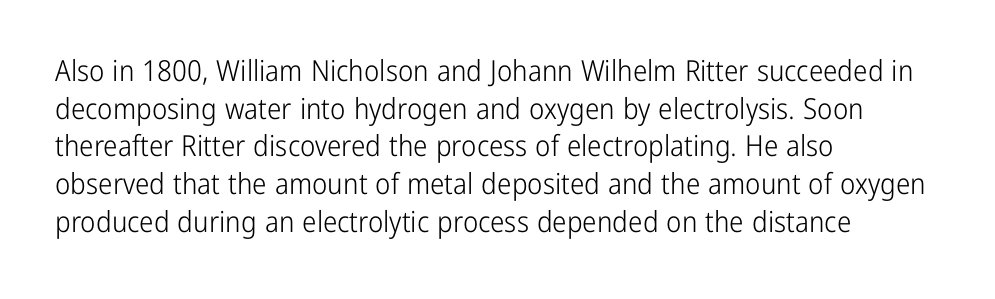
The image shows 29 px light, condensed sans-serif type, upright; set left-aligned, normal line spacing (1.3x), normal letter spacing, not underlined; low stroke contrast and a medium x-height.
